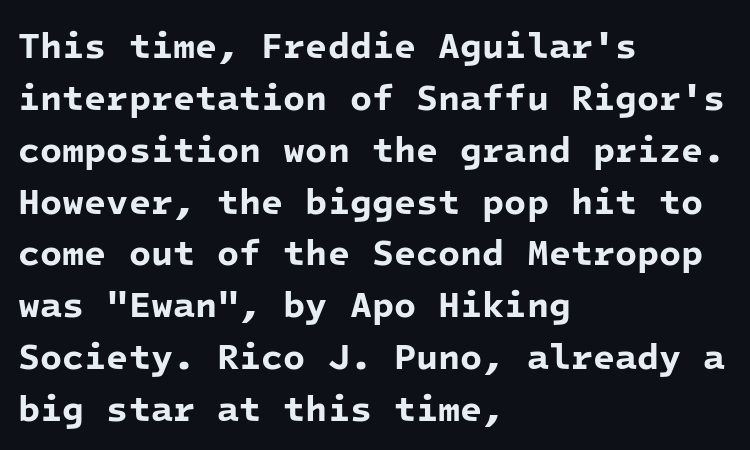
{"serif": "no", "bold": "yes", "weight": "bold", "width": "normal", "stroke_contrast": "low", "x_height": "medium", "monospaced": "yes", "underline": "no", "align": "left", "line_spacing": "normal", "line_spacing_ratio": 1.44, "letter_spacing": "normal", "letter_spacing_em": 0.0, "glyph_px": 36}
